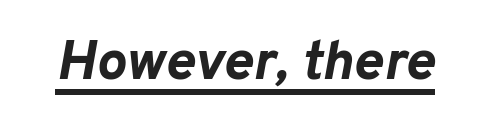
{"italic": "yes", "lean": "right", "slant_degrees": 10, "bold": "yes", "weight": "bold", "width": "normal", "stroke_contrast": "low", "x_height": "medium", "monospaced": "no", "underline": "yes", "letter_spacing": "normal", "letter_spacing_em": 0.0, "glyph_px": 56}
